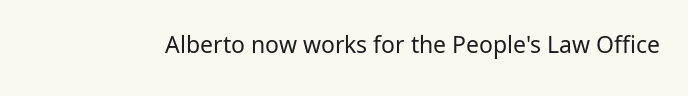
The type is set solid horizontally, with unmodified tracking. Words float on clear page, feet unadorned. A quiet, ordinary-to-light weight characterises the typeface. The type sits square on the baseline with zero lean.
